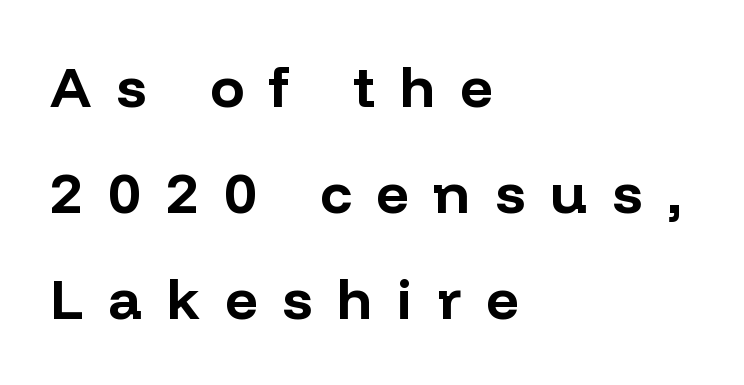
Q: Is the text bold? A: Yes.
Q: Is the text italic (slanted)? A: No, it is upright.
Q: Is the typeface a serif or a sans-serif typeface? A: Sans-serif.
Q: Is the text underlined? A: No.
Q: How is the paragraph aligned? A: Left-aligned.
Q: Is the spacing between letters normal or unusually wide? A: Unusually wide.
Q: Width (condensed, normal, or wide)? A: Normal.
Q: Stroke contrast? A: Low.
Q: x-height? A: Medium.
Q: Monospaced? A: No.
